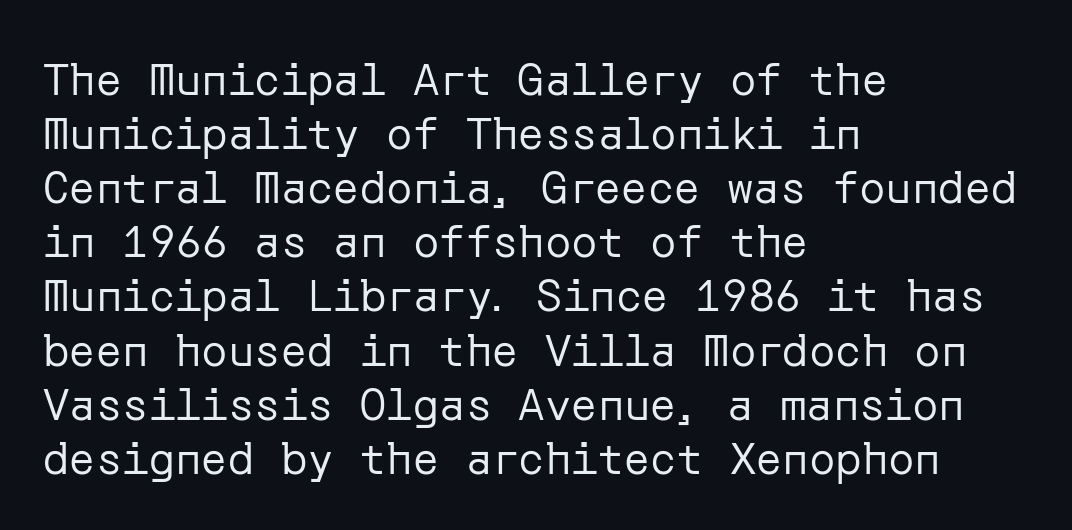
I'd call this a sans setting — the letters go barefoot. The letters stand straight up with perfectly vertical stems. Characters follow at the spacing the type designer built in. The font sits on the lighter half of the weight spectrum, regular included.
